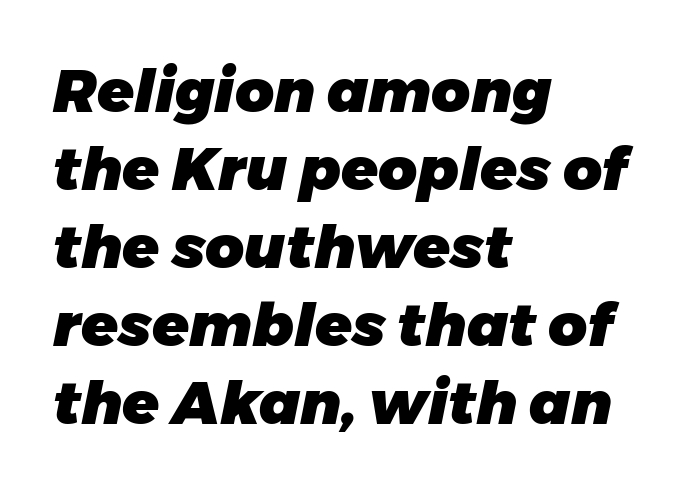
Here the glyphs are tracked normally, forming tight word shapes. Its strokes are broad and dark, the hallmark of bold type. Every character sits at an angle, as italics do. Check under the words: just untouched page. Does the copy run flush right? No — it runs flush left. Leading: standard.
